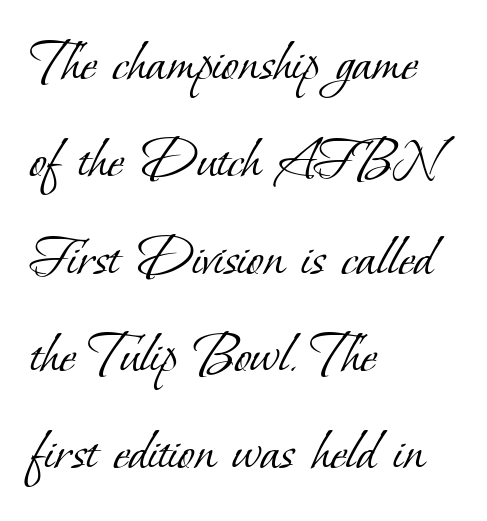
The face used here is proportionally spaced, like ordinary book or web type. This rendering employs a face with finishing strokes, i.e., a serif. The passage shown is not underscored anywhere. Stroke mass is kept to a normal reading level or below. Students, note that the glyphs here touch the page at normal intervals.
